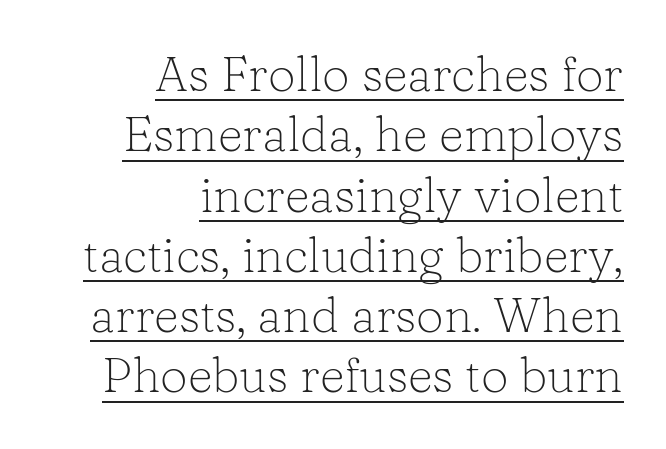
The image shows 49 px light serif type, upright; set right-aligned, line spacing 1.23x, normal letter spacing, underlined; low stroke contrast and a medium x-height.
